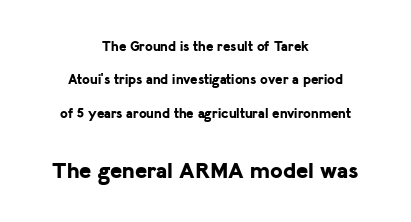
{"italic": "no", "bold": "yes", "underline": "no", "align": "center", "line_spacing": "loose", "line_spacing_ratio": 2.39, "letter_spacing": "normal", "letter_spacing_em": 0.0, "larger_block": "second", "size_ratio": 1.64, "glyph_px": 23}
